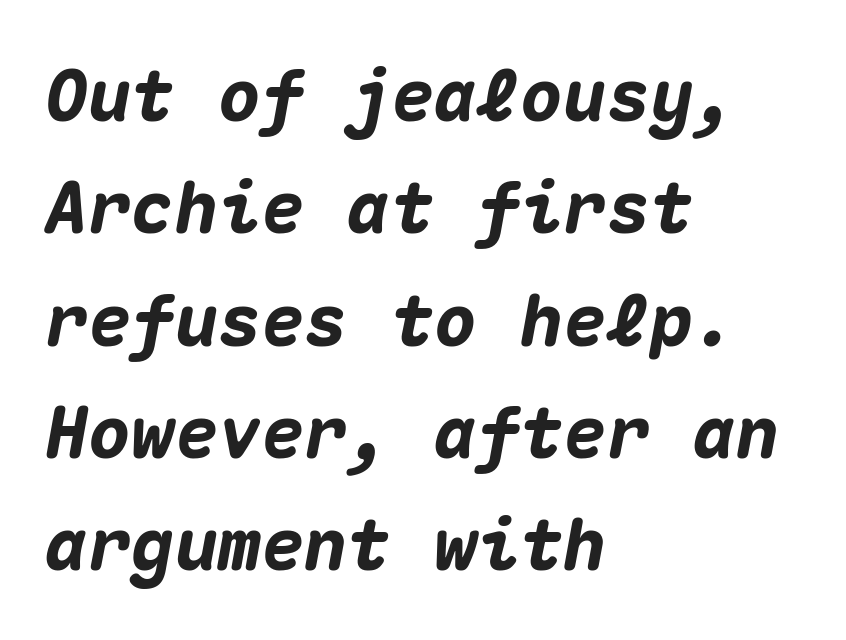
Q: Is the text bold? A: Yes.
Q: Is the text italic (slanted)? A: Yes, it leans right by about 10 degrees.
Q: Is the text underlined? A: No.
Q: How is the paragraph aligned? A: Left-aligned.
Q: Is the spacing between letters normal or unusually wide? A: Normal.
Q: Is the spacing between lines tight, normal or loose? A: Normal.
Q: Width (condensed, normal, or wide)? A: Normal.
Q: Stroke contrast? A: Medium.
Q: x-height? A: Medium.
Q: Monospaced? A: Yes.
